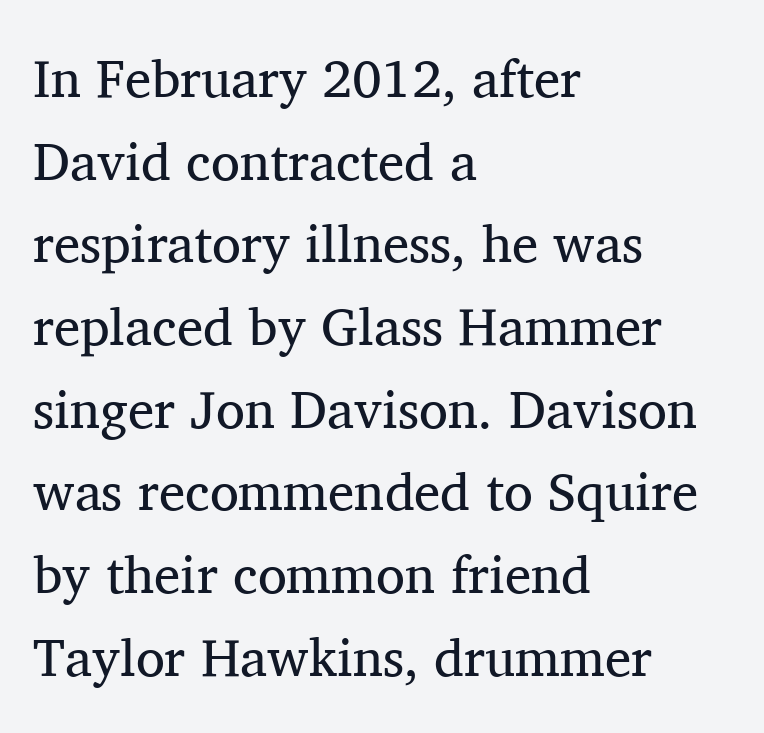
The image shows 53 px regular-weight serif type, upright; set left-aligned, normal line spacing (1.56x), normal letter spacing, not underlined; medium stroke contrast and a medium x-height.
